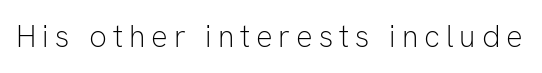
{"serif": "no", "italic": "no", "bold": "no", "weight": "light", "width": "normal", "stroke_contrast": "low", "x_height": "medium", "monospaced": "no", "underline": "no", "glyph_px": 31}
